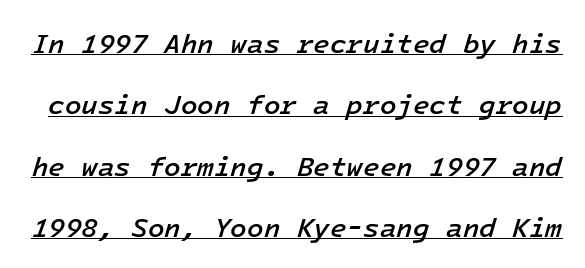
The face used here is a semibold: visibly heavier than regular, lighter than bold. The font's italic variant was chosen for this text. No extra tracking has been applied to these lines. The line-height multiplier appears high, well above default.
